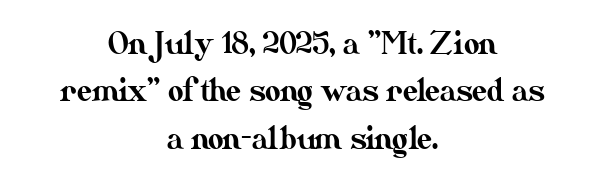
The image shows 30 px text type, upright; set centered, normal line spacing (1.58x), normal letter spacing, not underlined; medium stroke contrast and a small x-height.
